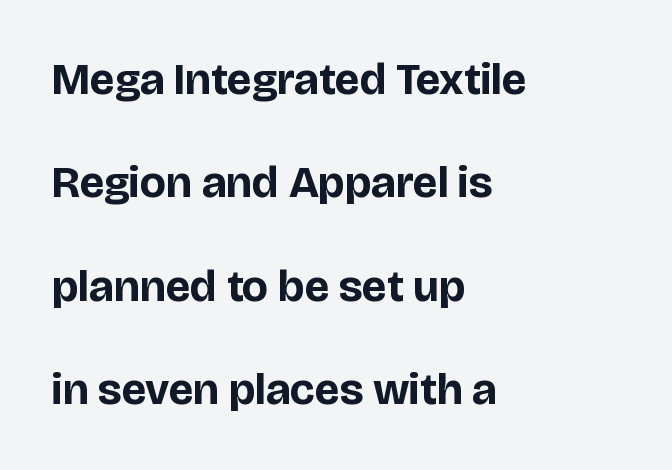
The image shows 45 px bold sans-serif type, upright; set left-aligned, loose line spacing (2.3x), normal letter spacing, not underlined; low stroke contrast and a large x-height.
